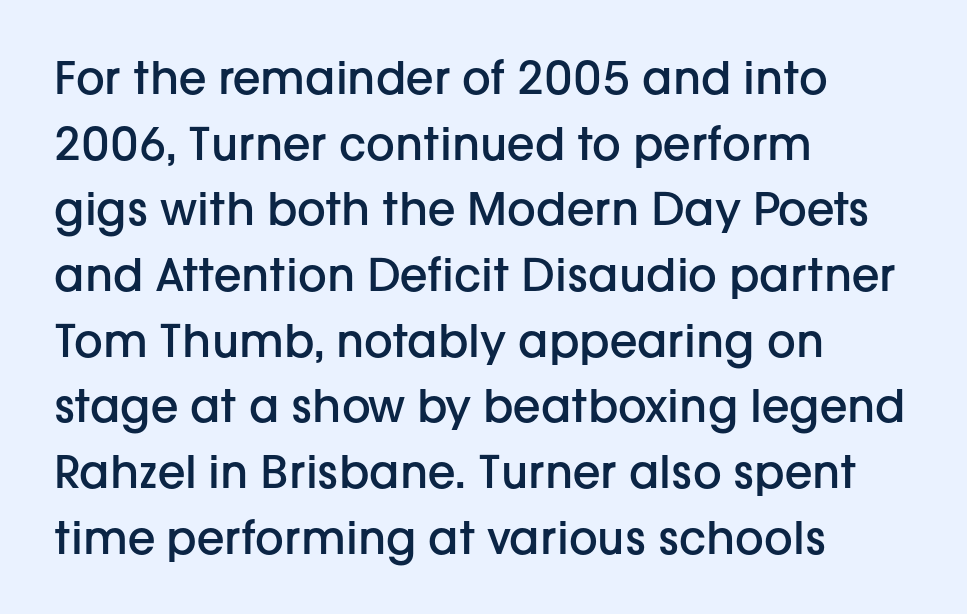
The image shows 45 px semibold sans-serif type, upright; set left-aligned, normal line spacing (1.46x), normal letter spacing, not underlined; low stroke contrast and a medium x-height.
